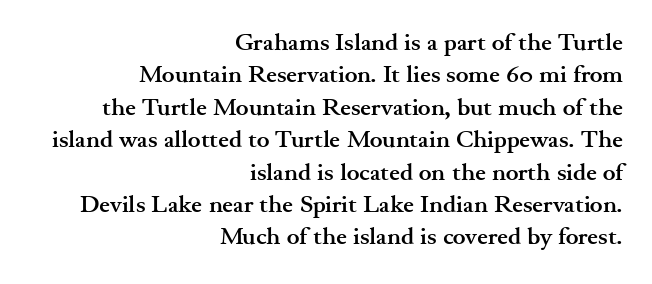
Q: Is the text bold? A: Yes.
Q: Is the text italic (slanted)? A: No, it is upright.
Q: Is the text underlined? A: No.
Q: How is the paragraph aligned? A: Right-aligned.
Q: Is the spacing between letters normal or unusually wide? A: Normal.
Q: Is the spacing between lines tight, normal or loose? A: Normal.
